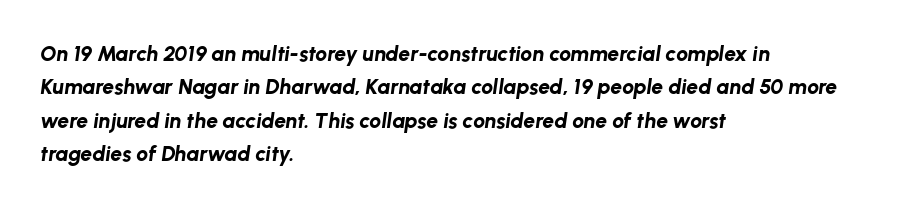
Clear beneath every line of the passage. Does the lettering tilt? It does — this is italic. The rows are spaced the way most documents space them. Look at the tracking — it's just the regular setting, nothing added. All the whitespace from short lines collects on the right. Heavy-handed strokes throughout: this text is bold.
